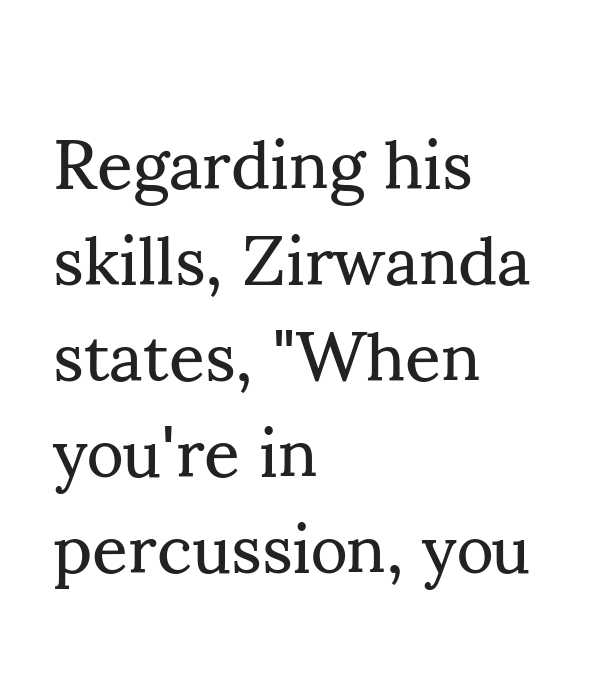
{"serif": "yes", "italic": "no", "bold": "no", "weight": "regular", "width": "normal", "stroke_contrast": "medium", "x_height": "small", "monospaced": "no", "underline": "no", "align": "left", "line_spacing": "normal", "line_spacing_ratio": 1.37, "letter_spacing": "normal", "letter_spacing_em": 0.0, "glyph_px": 70}
